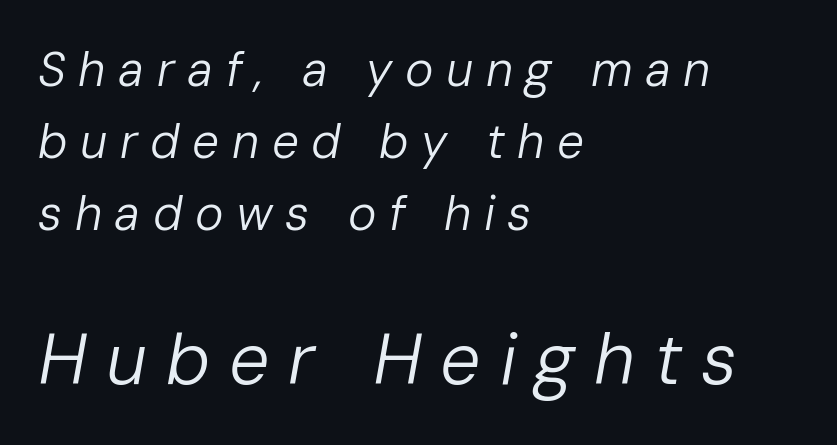
The image shows 72 px regular-weight type, italic (leaning right); set left-aligned, normal line spacing (1.5x), unusually wide letter spacing (+0.26 em), not underlined; the second (bottom) block is 1.5x larger; low stroke contrast and a medium x-height.
